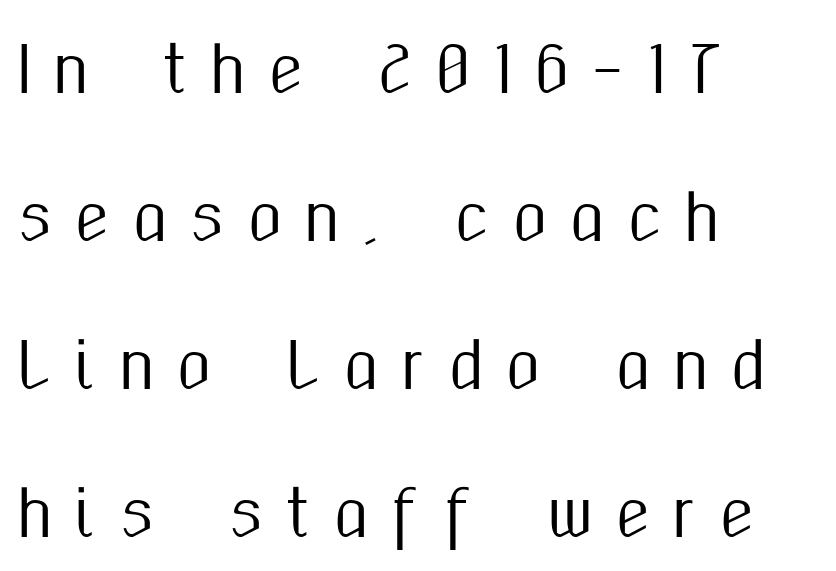
The image shows 63 px condensed sans-serif type, upright; set left-aligned, loose line spacing (2.35x), unusually wide letter spacing (+0.35 em), not underlined; medium stroke contrast and a medium x-height.
